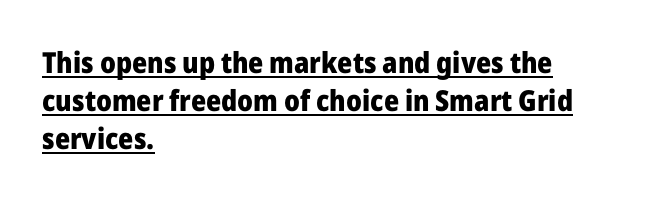
The face used here is rendered with its standard letterfit. On the weight axis this lands at bold, roughly 700. Examine the stroke ends and you'll find no serifs. Glance below the letters and you will spot a drawn line. Ascenders rise straight up at ninety degrees.
